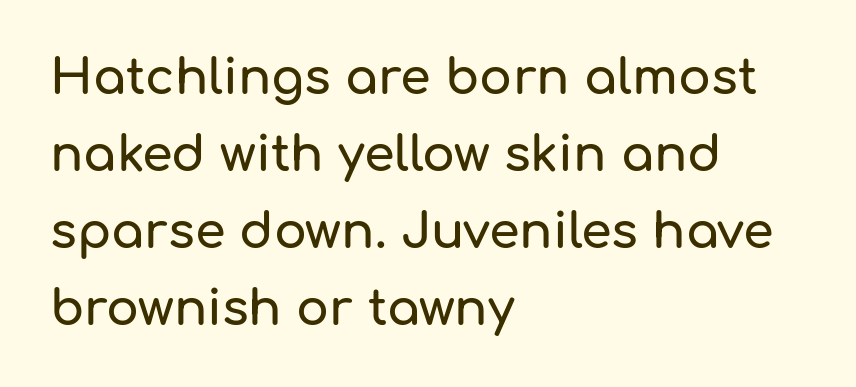
Q: Is the text italic (slanted)? A: No, it is upright.
Q: Is the typeface a serif or a sans-serif typeface? A: Sans-serif.
Q: Is the text underlined? A: No.
Q: How is the paragraph aligned? A: Left-aligned.
Q: Is the spacing between letters normal or unusually wide? A: Normal.
Q: Is the spacing between lines tight, normal or loose? A: Normal.
Q: Width (condensed, normal, or wide)? A: Normal.
Q: Stroke contrast? A: Low.
Q: x-height? A: Medium.
Q: Monospaced? A: No.
